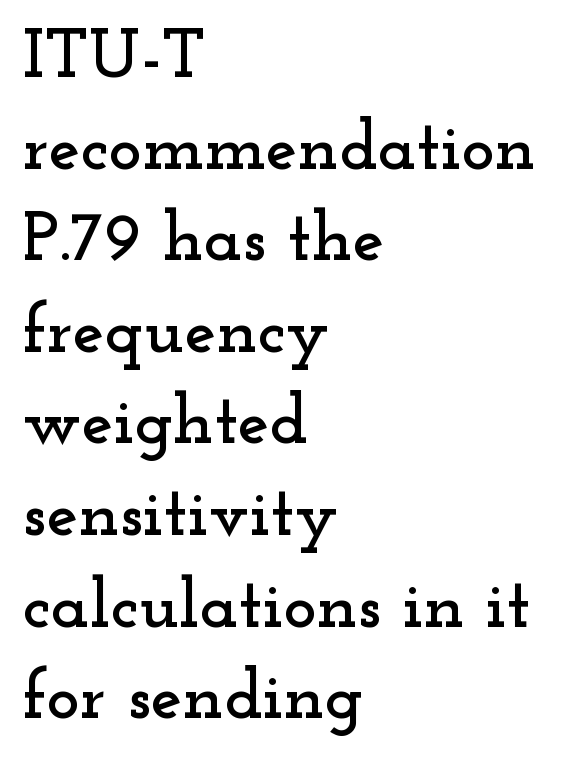
The image shows 71 px wide serif type, upright; set left-aligned, normal line spacing (1.29x), normal letter spacing, not underlined; low stroke contrast and a small x-height.
